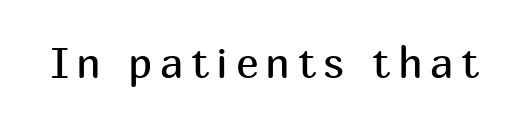
The image shows 43 px regular-weight sans-serif type, upright; set not underlined; medium stroke contrast and a medium x-height.
